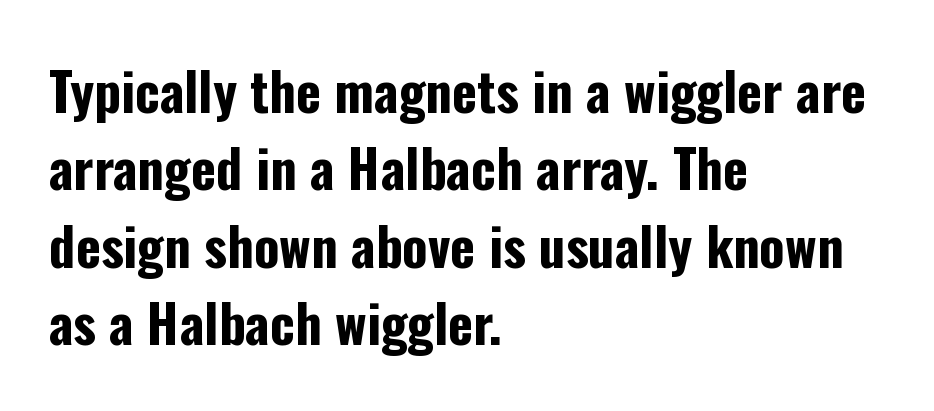
Q: Is the text bold? A: Yes.
Q: Is the text italic (slanted)? A: No, it is upright.
Q: Is the typeface a serif or a sans-serif typeface? A: Sans-serif.
Q: Is the text underlined? A: No.
Q: How is the paragraph aligned? A: Left-aligned.
Q: Is the spacing between letters normal or unusually wide? A: Normal.
Q: Is the spacing between lines tight, normal or loose? A: Normal.
Q: Width (condensed, normal, or wide)? A: Condensed.
Q: Stroke contrast? A: Low.
Q: x-height? A: Medium.
Q: Monospaced? A: No.
